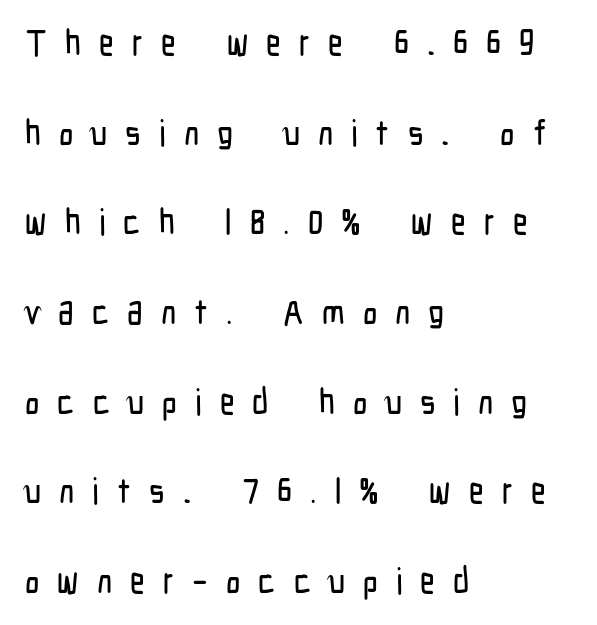
{"serif": "no", "italic": "no", "width": "condensed", "stroke_contrast": "low", "x_height": "medium", "monospaced": "no", "underline": "no", "align": "left", "line_spacing": "loose", "line_spacing_ratio": 2.49, "letter_spacing": "wide", "letter_spacing_em": 0.5, "glyph_px": 36}
